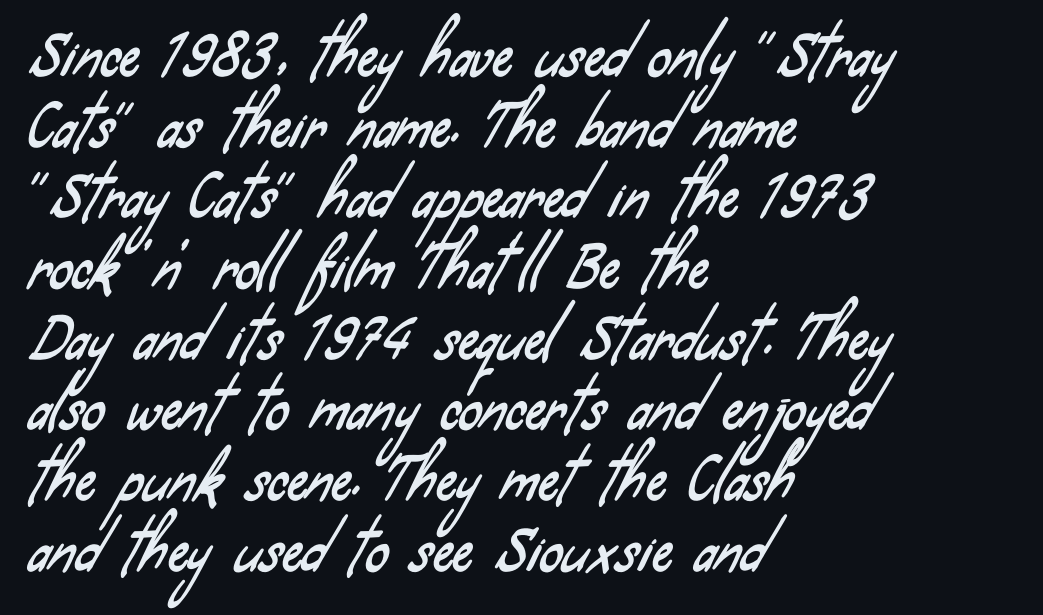
Regarding serifs, this sample does without them. Spacing between characters is what you'd get straight out of the box. The baseline area is clear. The face used here is proportionally spaced, like ordinary book or web type.
